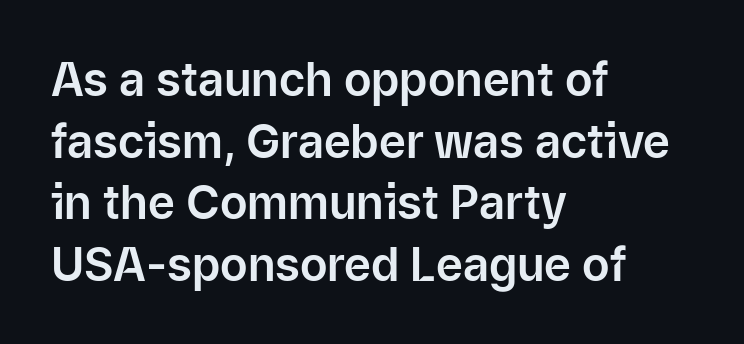
Designer's note — italics off, roman on. The glyphs in this specimen are sans serif. The strip under each line holds only bare page. Normally led — the rows are evenly, conventionally spaced.
